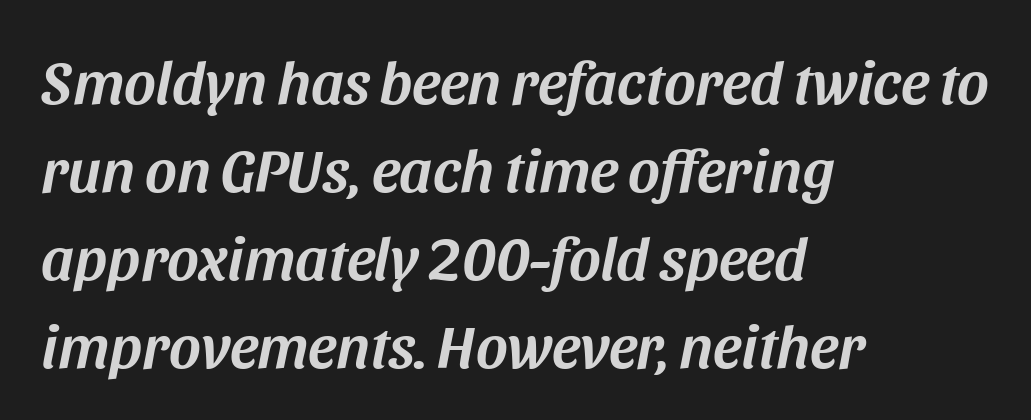
The image shows 61 px text type, italic (leaning right); set left-aligned, normal line spacing (1.44x), normal letter spacing, not underlined; medium stroke contrast and a large x-height.
